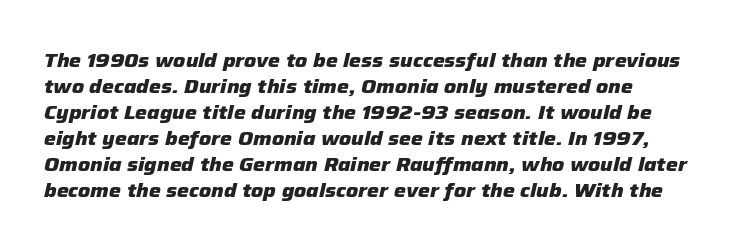
A dark, heavy texture on the line: the type is bold. This rendering uses left alignment, leaving the right contour irregular. A normal amount of white space separates one row of letters from the next. Characters are canted at an angle relative to the baseline's perpendicular.
